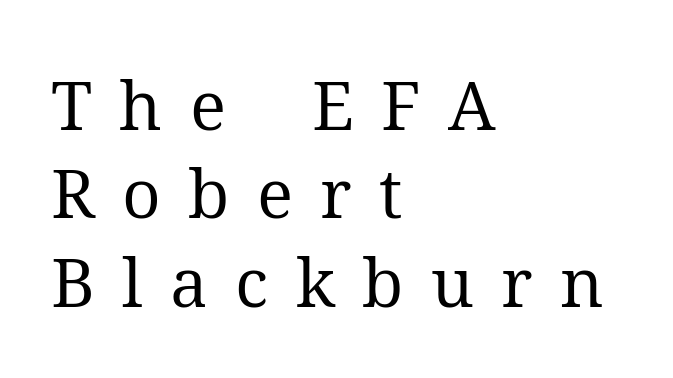
Q: Is the text bold? A: No.
Q: Is the text italic (slanted)? A: No, it is upright.
Q: Is the typeface a serif or a sans-serif typeface? A: Serif.
Q: Is the text underlined? A: No.
Q: How is the paragraph aligned? A: Left-aligned.
Q: Is the spacing between letters normal or unusually wide? A: Unusually wide.
Q: Is the spacing between lines tight, normal or loose? A: Normal.
Q: Width (condensed, normal, or wide)? A: Normal.
Q: Stroke contrast? A: Medium.
Q: x-height? A: Medium.
Q: Monospaced? A: No.
